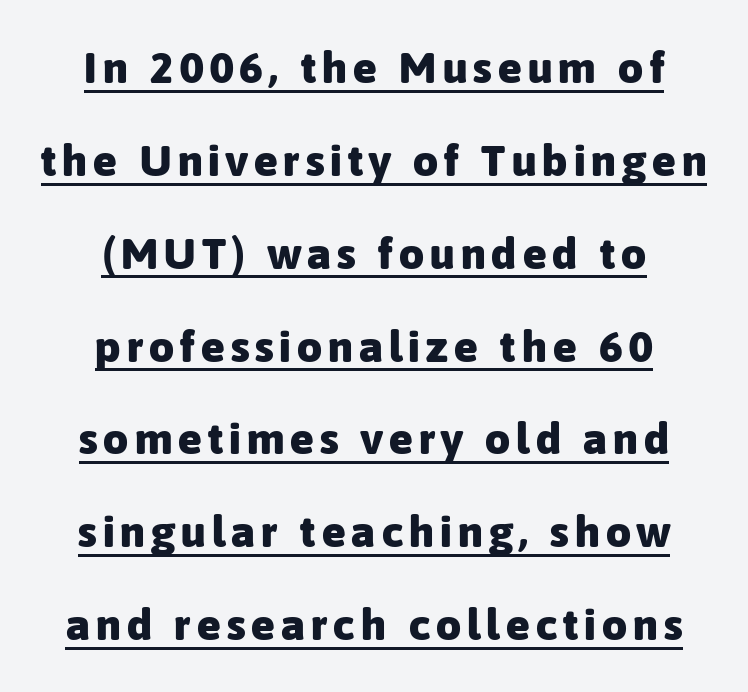
{"serif": "no", "italic": "no", "bold": "yes", "weight": "heavy", "width": "normal", "stroke_contrast": "low", "x_height": "medium", "monospaced": "no", "underline": "yes", "align": "center", "line_spacing": "loose", "line_spacing_ratio": 2.11, "glyph_px": 44}
